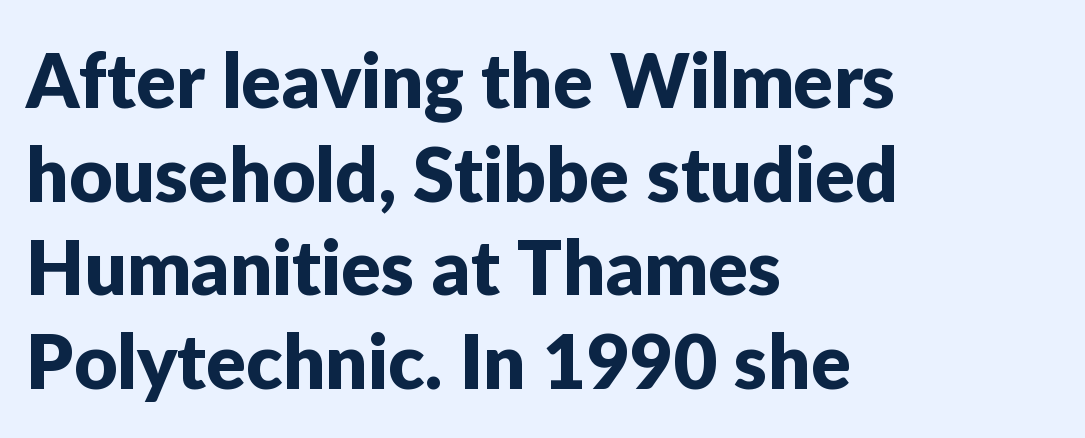
A clean baseline with only descenders dipping below it. No italicization has been applied; the sample stays upright. Is this a fixed-width face? No — the glyphs have proportional, varying widths. Default kerning and tracking; the words read as compact shapes. One-word summary of the alignment: left.
